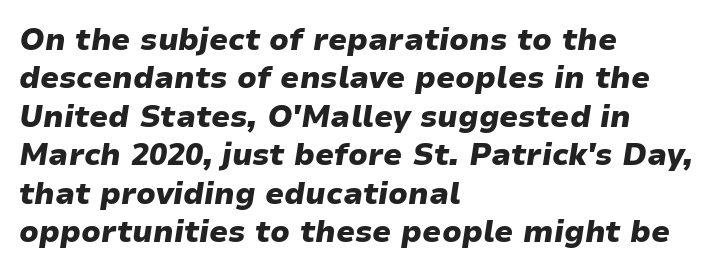
The image shows 30 px heavy, wide type, italic (leaning right); set left-aligned, normal line spacing (1.28x), normal letter spacing, not underlined; low stroke contrast and a medium x-height.
